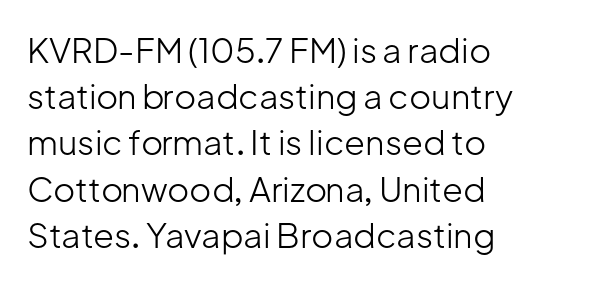
{"serif": "no", "italic": "no", "bold": "no", "weight": "light", "width": "normal", "stroke_contrast": "low", "x_height": "medium", "monospaced": "no", "underline": "no", "align": "left", "line_spacing": "normal", "line_spacing_ratio": 1.36, "letter_spacing": "normal", "letter_spacing_em": 0.0, "glyph_px": 34}
